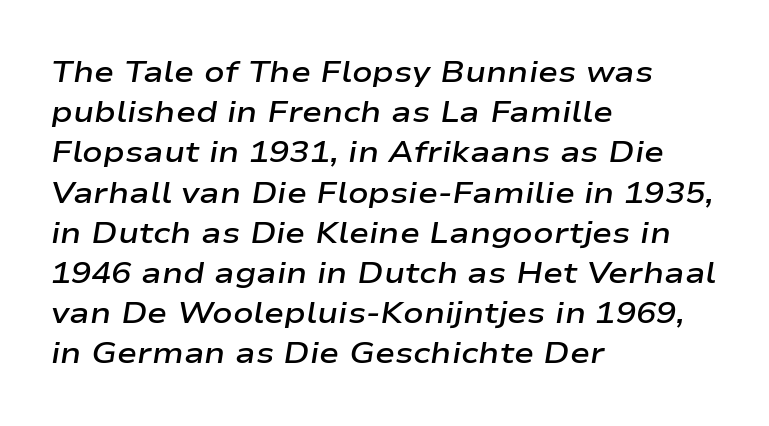
{"italic": "yes", "lean": "right", "slant_degrees": 9, "bold": "semi", "weight": "semibold", "width": "wide", "stroke_contrast": "low", "x_height": "medium", "monospaced": "no", "underline": "no", "align": "left", "line_spacing": "normal", "line_spacing_ratio": 1.34, "letter_spacing": "normal", "letter_spacing_em": 0.0, "glyph_px": 30}
